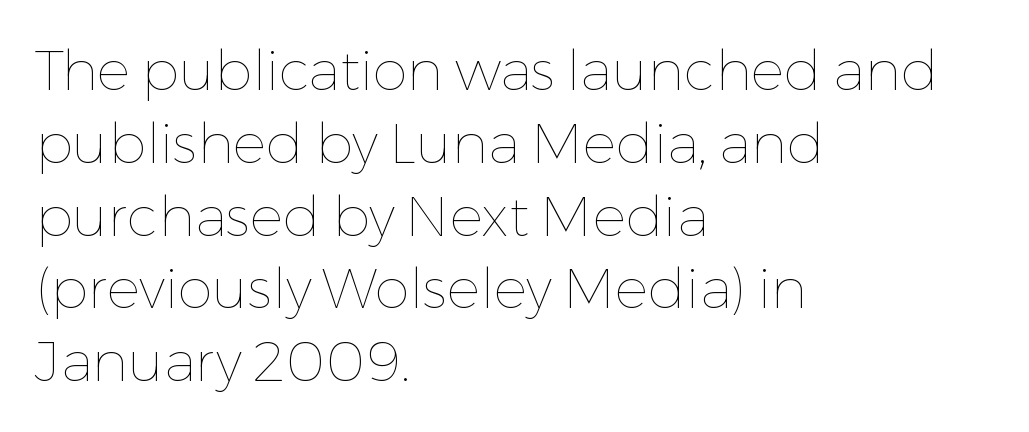
{"italic": "no", "bold": "no", "weight": "thin", "width": "normal", "stroke_contrast": "low", "x_height": "medium", "monospaced": "no", "underline": "no", "align": "left", "line_spacing": "normal", "line_spacing_ratio": 1.3, "letter_spacing": "normal", "letter_spacing_em": 0.0, "glyph_px": 56}
